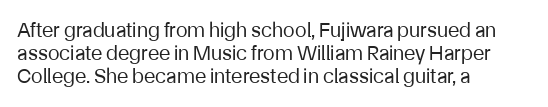
The image shows 21 px text type, upright; set left-aligned, tight line spacing (1.1x), normal letter spacing, not underlined.
